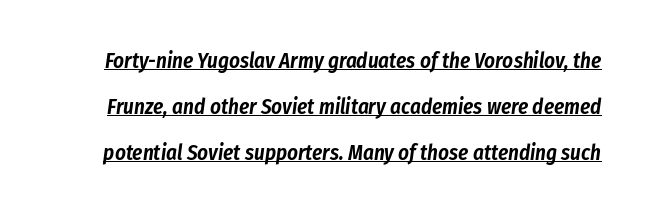
The image shows 21 px text type, italic (leaning right); set loose line spacing (2.2x), normal letter spacing, underlined.
